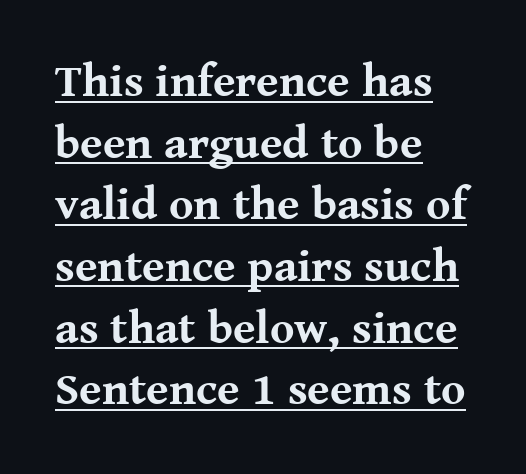
These lines are rendered in a variable-pitch font. The lines are quadded left. These lines keep a tight, regular rhythm from letter to letter. The glyphs have the mass of a bold cut.
